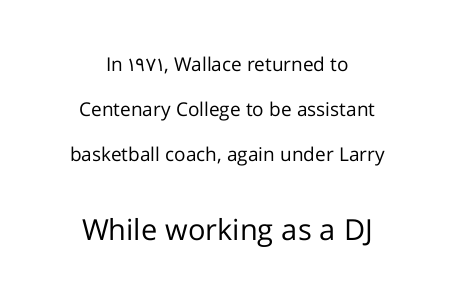
{"serif": "no", "italic": "no", "bold": "no", "weight": "regular", "width": "normal", "stroke_contrast": "low", "x_height": "medium", "monospaced": "no", "underline": "no", "align": "center", "line_spacing": "loose", "line_spacing_ratio": 2.36, "letter_spacing": "normal", "letter_spacing_em": 0.0, "larger_block": "second", "size_ratio": 1.53, "glyph_px": 29}
